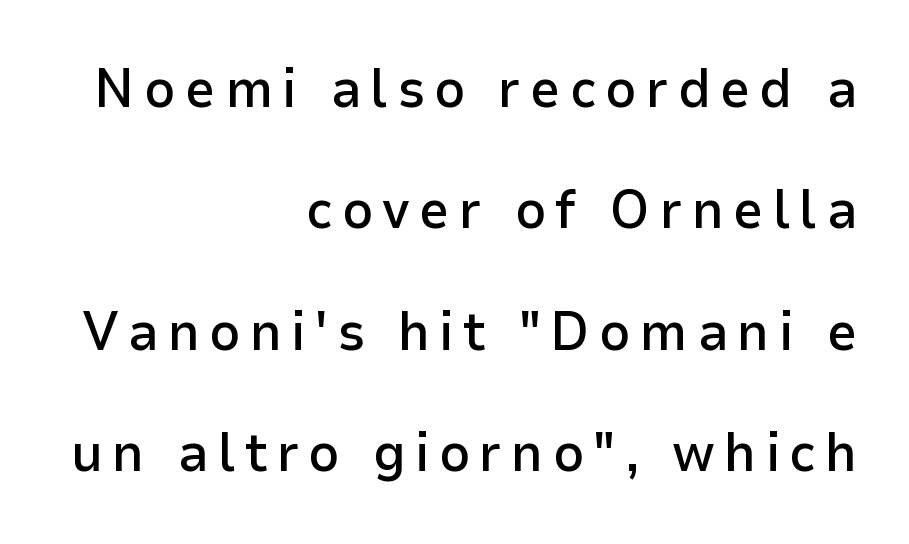
{"serif": "no", "italic": "no", "bold": "semi", "weight": "semibold", "width": "normal", "stroke_contrast": "low", "x_height": "medium", "monospaced": "no", "underline": "no", "align": "right", "line_spacing": "loose", "line_spacing_ratio": 2.25, "glyph_px": 54}
